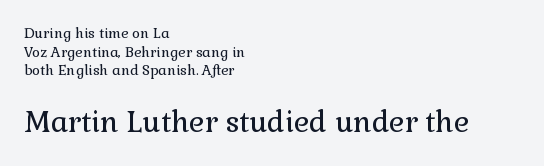
The image shows 29 px regular-weight serif type, upright; set left-aligned, normal line spacing (1.33x), normal letter spacing, not underlined; the second (bottom) block is 2.07x larger; a medium x-height.
